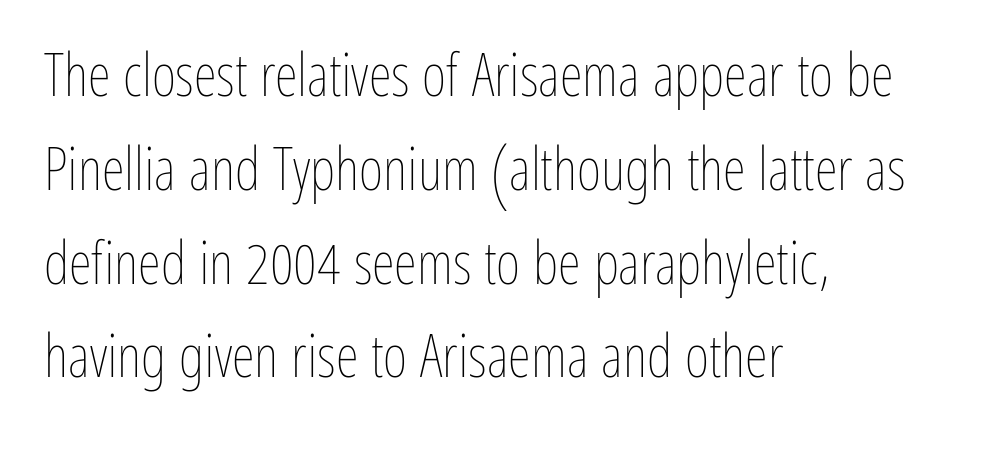
The image shows 59 px thin, condensed type, upright; set left-aligned, normal line spacing (1.59x), normal letter spacing, not underlined; low stroke contrast and a medium x-height.
